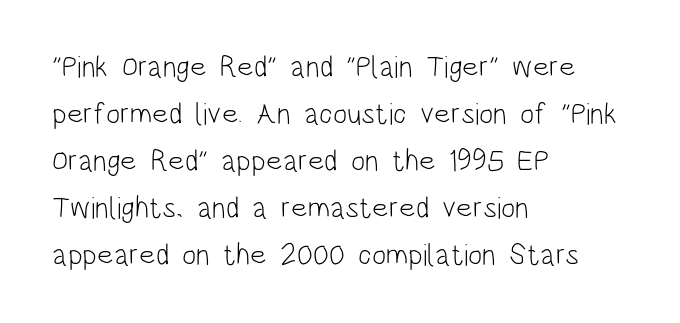
Q: Is the text bold? A: No.
Q: Is the text italic (slanted)? A: No, it is upright.
Q: Is the typeface a serif or a sans-serif typeface? A: Sans-serif.
Q: Is the text underlined? A: No.
Q: How is the paragraph aligned? A: Left-aligned.
Q: Is the spacing between letters normal or unusually wide? A: Normal.
Q: Is the spacing between lines tight, normal or loose? A: Normal.
Q: Width (condensed, normal, or wide)? A: Condensed.
Q: Stroke contrast? A: Low.
Q: x-height? A: Large.
Q: Monospaced? A: No.
